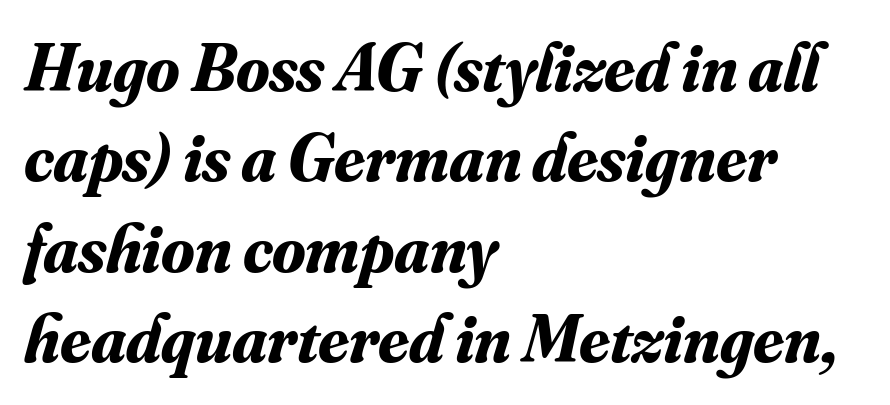
Glance below the letters and you will spot only blank space. The tracking reads as untouched default to a designer's eye. The face used here has the dense, thick strokes of a bold. Normally led — the rows are evenly, conventionally spaced. Does the type have serifs? Yes, each stem ends in a small foot.
